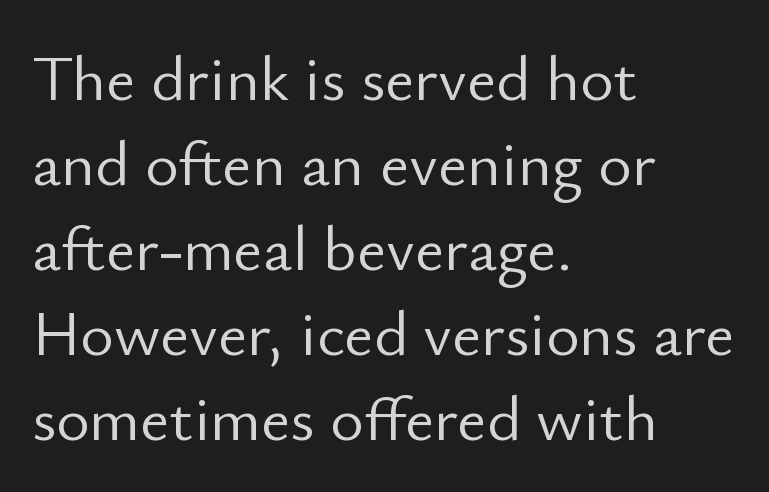
In terms of letterform style, serifs are entirely absent. The face used here is proportionally spaced, like ordinary book or web type. This reads as an unemphasized weight, regular at the heaviest. The letters stand upright; this is a roman face. If you measured baseline to baseline, you'd find a middling distance. Layout note: lines flush left.
